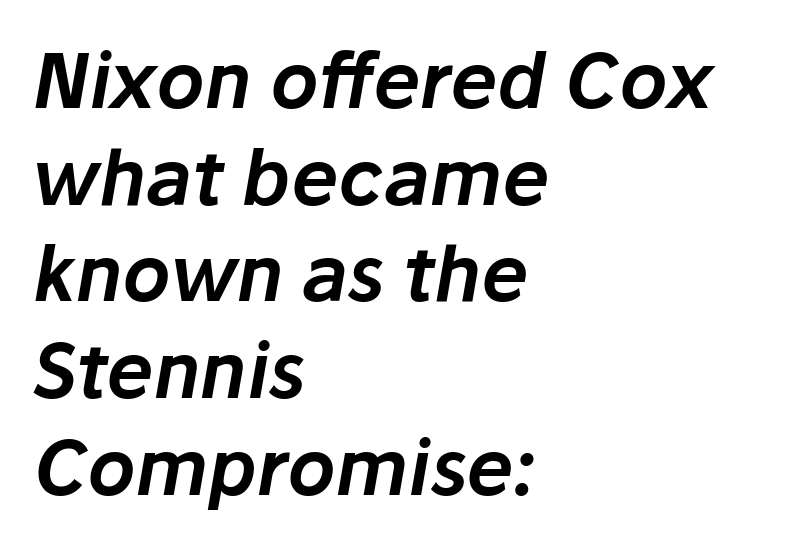
Is this a fixed-width face? No — the glyphs have proportional, varying widths. How are the letters spaced? Ordinarily, with no added tracking. Posture: slanted. Summary of vertical rhythm: regular, with standard interline spacing. The text block is weighted toward the left margin, trailing off unevenly rightward.
